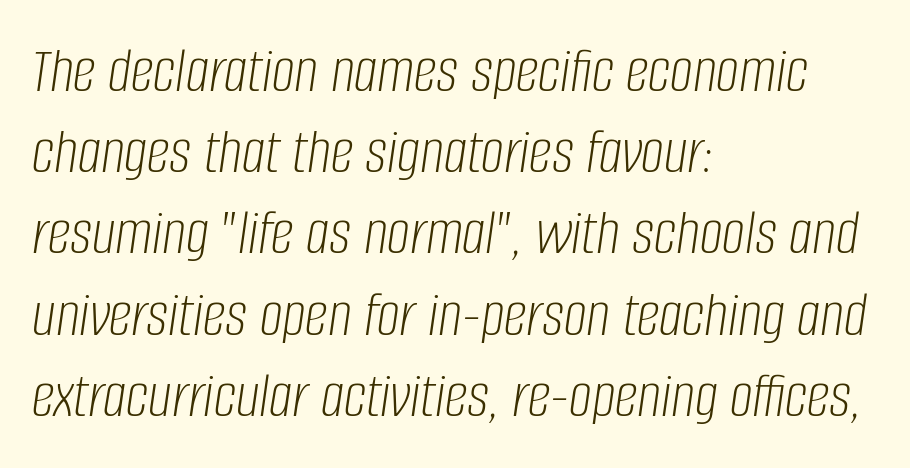
The image shows 65 px light, condensed type, italic (leaning right); set left-aligned, normal line spacing (1.25x), normal letter spacing, not underlined; low stroke contrast and a large x-height.
